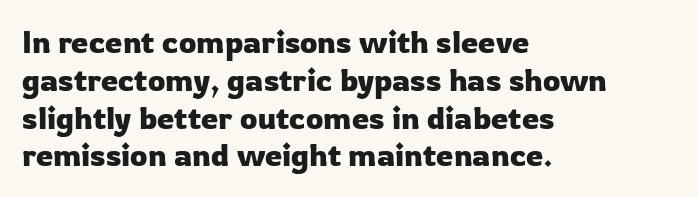
The image shows 31 px sans-serif type, upright; set left-aligned, line spacing 1.22x, normal letter spacing, not underlined; low stroke contrast and a medium x-height.
